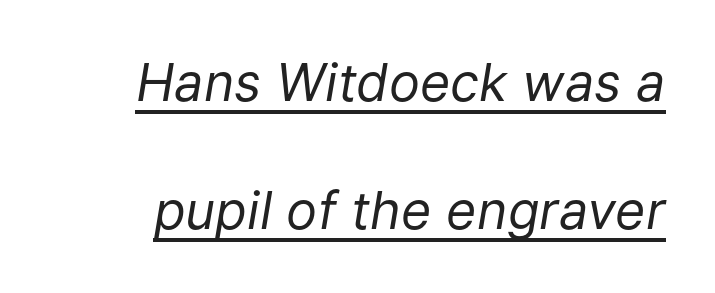
Q: Is the text bold? A: No.
Q: Is the text italic (slanted)? A: Yes, it leans right by about 9 degrees.
Q: Is the text underlined? A: Yes.
Q: Is the spacing between letters normal or unusually wide? A: Normal.
Q: Is the spacing between lines tight, normal or loose? A: Loose.
Q: Width (condensed, normal, or wide)? A: Normal.
Q: Stroke contrast? A: Low.
Q: x-height? A: Medium.
Q: Monospaced? A: No.
